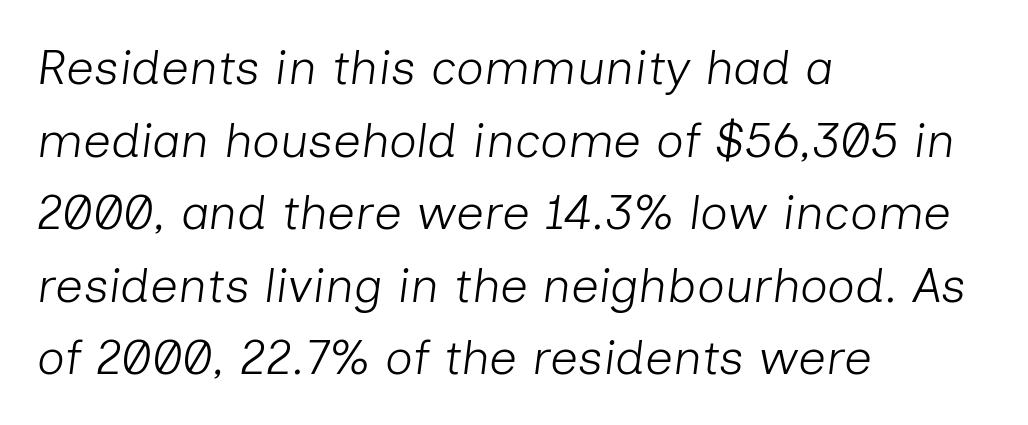
{"italic": "yes", "lean": "right", "slant_degrees": 7, "bold": "no", "weight": "light", "width": "normal", "stroke_contrast": "low", "x_height": "medium", "monospaced": "no", "underline": "no", "align": "left", "line_spacing": "normal", "line_spacing_ratio": 1.48, "letter_spacing": "normal", "letter_spacing_em": 0.0, "glyph_px": 49}
